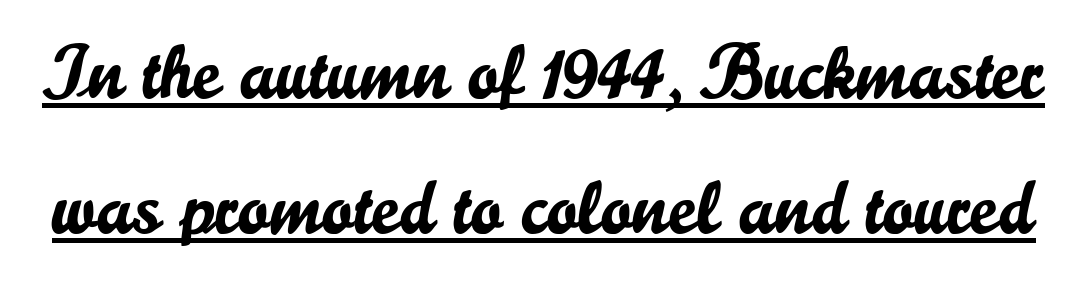
The image shows 76 px sans-serif type; set line spacing 1.77x, normal letter spacing, underlined; low stroke contrast and a small x-height.
